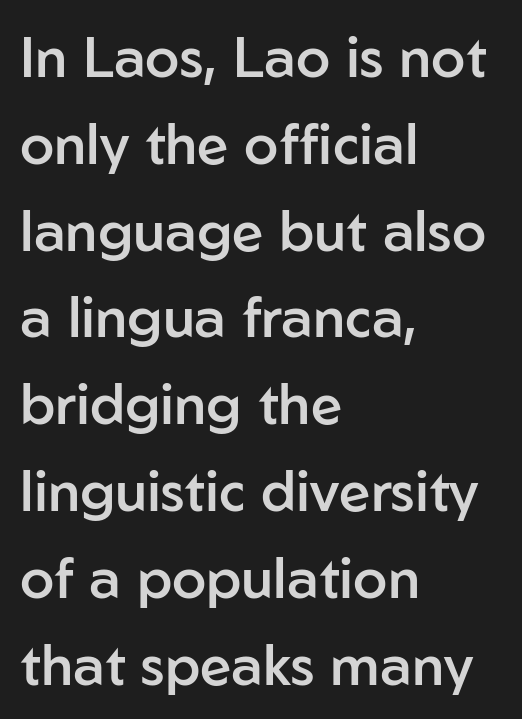
The ragged edge is on the right, which tells us the setting is flush left. Here the designer chose a conventional face with non-uniform glyph widths. Regarding leading, the lines here are spaced in the standard way. Font category for this specimen: sans-serif.
